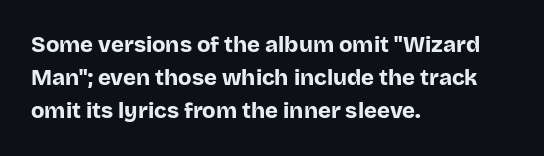
Leading matches the norm, producing a regular column. The area under the type is left untouched. Does extra space separate the letters? No, they use regular spacing. These lines were composed using upright roman letters.
